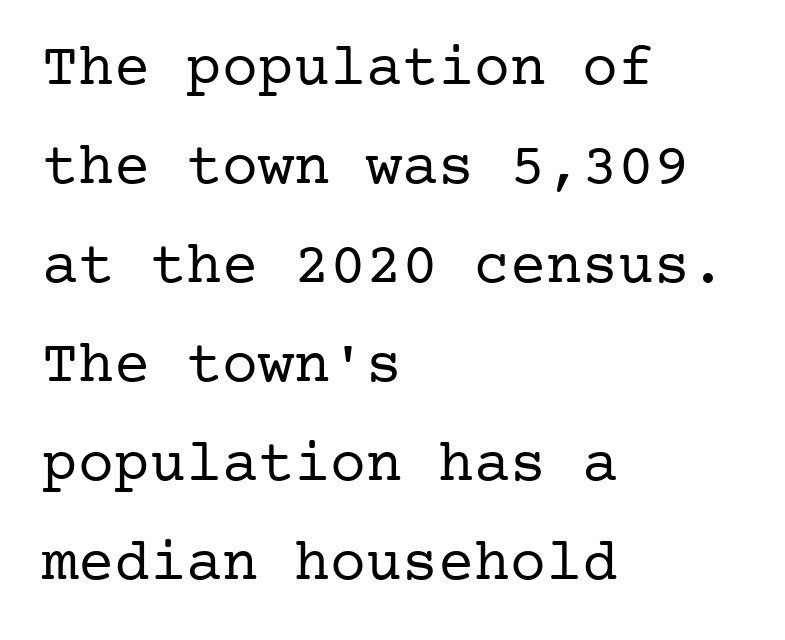
{"serif": "yes", "italic": "no", "bold": "no", "weight": "regular", "width": "normal", "stroke_contrast": "low", "x_height": "medium", "underline": "no", "align": "left", "line_spacing": "normal", "line_spacing_ratio": 1.65, "letter_spacing": "normal", "letter_spacing_em": 0.0, "glyph_px": 60}
